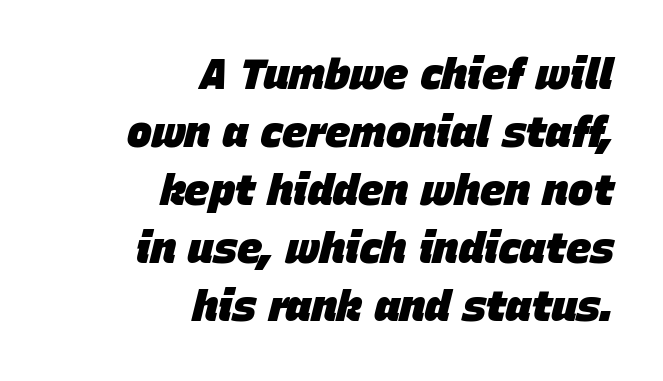
Q: Is the text bold? A: Yes.
Q: Is the text italic (slanted)? A: Yes, it leans right by about 15 degrees.
Q: Is the text underlined? A: No.
Q: How is the paragraph aligned? A: Right-aligned.
Q: Is the spacing between letters normal or unusually wide? A: Normal.
Q: Is the spacing between lines tight, normal or loose? A: Normal.
Q: Width (condensed, normal, or wide)? A: Normal.
Q: Stroke contrast? A: Low.
Q: x-height? A: Large.
Q: Monospaced? A: No.
